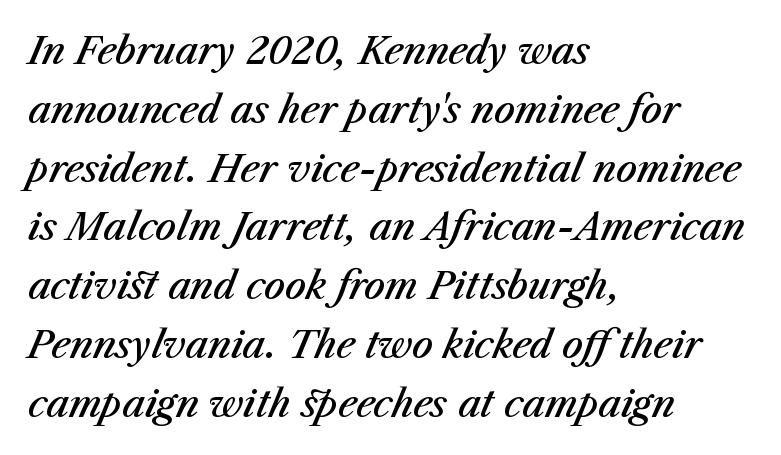
Q: Is the text bold? A: Semi-bold.
Q: Is the text italic (slanted)? A: Yes, it leans right by about 23 degrees.
Q: Is the text underlined? A: No.
Q: How is the paragraph aligned? A: Left-aligned.
Q: Is the spacing between letters normal or unusually wide? A: Normal.
Q: Is the spacing between lines tight, normal or loose? A: Normal.
Q: Width (condensed, normal, or wide)? A: Normal.
Q: Stroke contrast? A: Medium.
Q: x-height? A: Medium.
Q: Monospaced? A: No.
